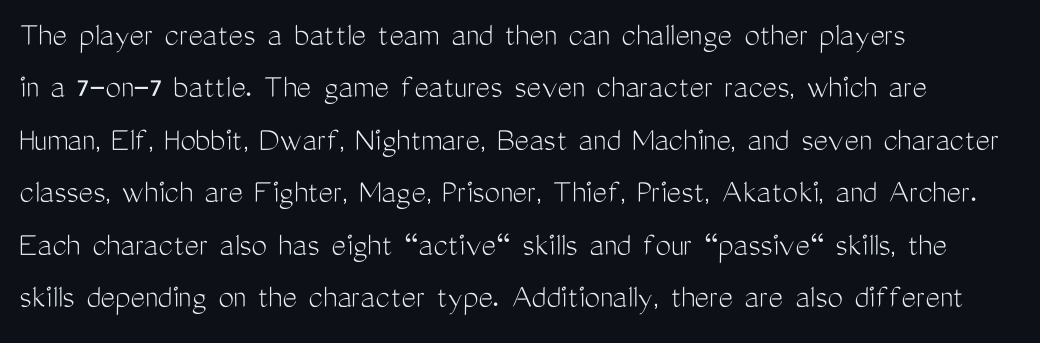
Q: Is the text bold? A: No.
Q: Is the text italic (slanted)? A: No, it is upright.
Q: Is the typeface a serif or a sans-serif typeface? A: Sans-serif.
Q: Is the text underlined? A: No.
Q: How is the paragraph aligned? A: Left-aligned.
Q: Is the spacing between letters normal or unusually wide? A: Normal.
Q: Is the spacing between lines tight, normal or loose? A: Normal.
Q: Width (condensed, normal, or wide)? A: Condensed.
Q: Stroke contrast? A: Medium.
Q: x-height? A: Medium.
Q: Monospaced? A: No.
